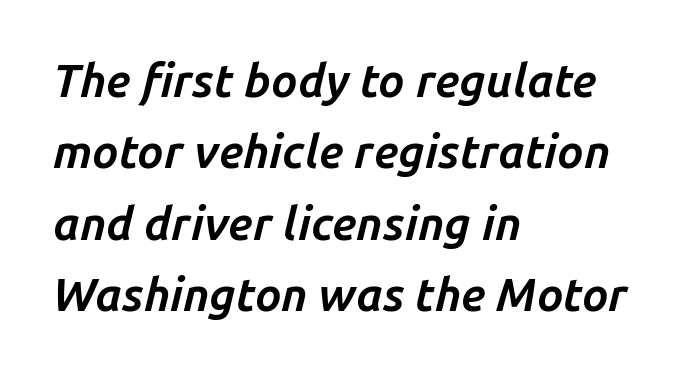
Tracking value appears to be zero — textbook default spacing. Baseline-to-baseline distance is the conventional proportion of letter height. The text block is weighted toward the left margin, trailing off unevenly rightward. The text carries the slant typical of an italic or oblique font. The letters advance in unequal steps, a hallmark of proportional type. This rendering features lettering with no underline.
